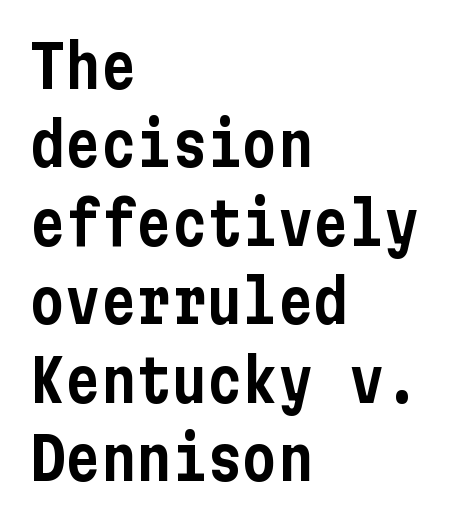
The image shows 59 px condensed sans-serif type, upright; set left-aligned, normal line spacing (1.33x), normal letter spacing, not underlined; low stroke contrast and a medium x-height.
